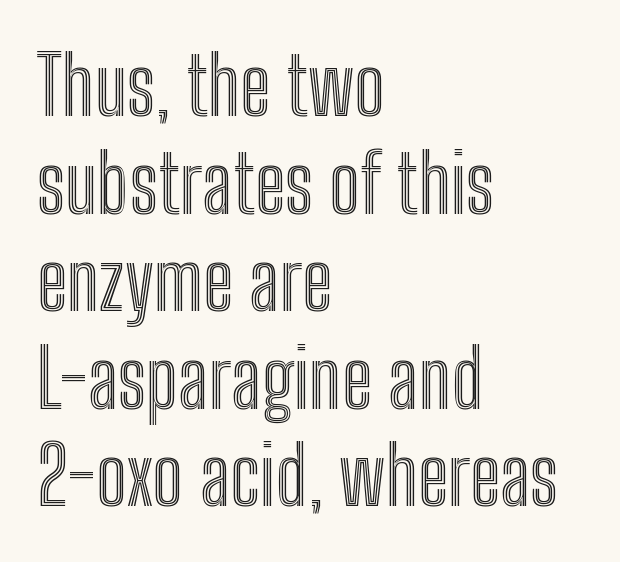
{"italic": "no", "width": "condensed", "x_height": "medium", "monospaced": "no", "underline": "no", "align": "left", "line_spacing_ratio": 1.22, "letter_spacing": "normal", "letter_spacing_em": 0.0, "glyph_px": 80}
